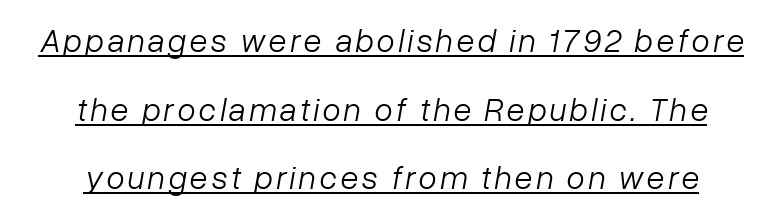
The image shows 33 px light type, italic (leaning right); set centered, loose line spacing (2.08x), underlined; low stroke contrast and a medium x-height.
